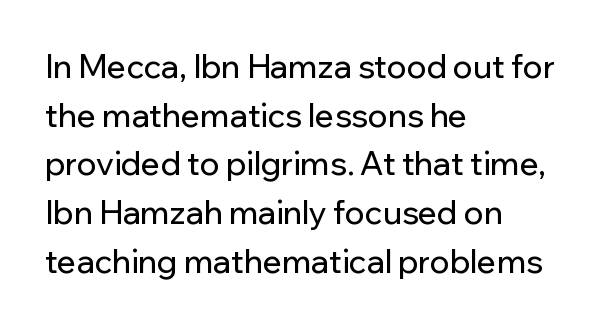
The image shows 32 px sans-serif type, upright; set left-aligned, normal line spacing (1.52x), normal letter spacing, not underlined; low stroke contrast and a medium x-height.
